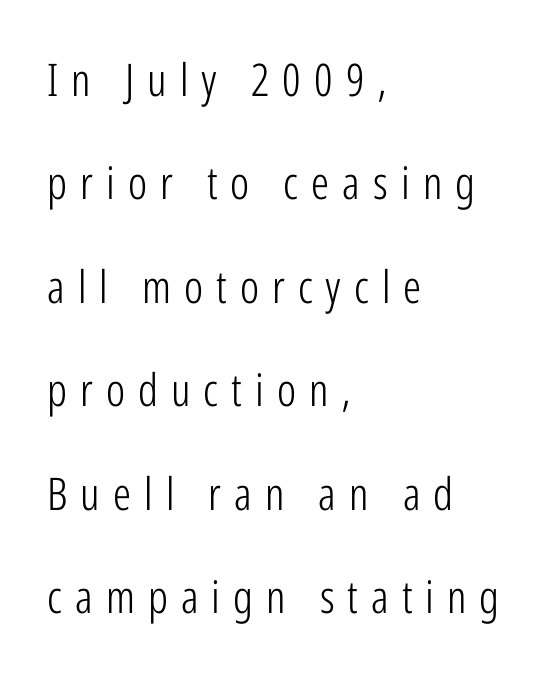
Q: Is the text bold? A: No.
Q: Is the text italic (slanted)? A: No, it is upright.
Q: Is the typeface a serif or a sans-serif typeface? A: Sans-serif.
Q: Is the text underlined? A: No.
Q: How is the paragraph aligned? A: Left-aligned.
Q: Is the spacing between letters normal or unusually wide? A: Unusually wide.
Q: Is the spacing between lines tight, normal or loose? A: Loose.
Q: Width (condensed, normal, or wide)? A: Condensed.
Q: Stroke contrast? A: Low.
Q: x-height? A: Medium.
Q: Monospaced? A: No.
